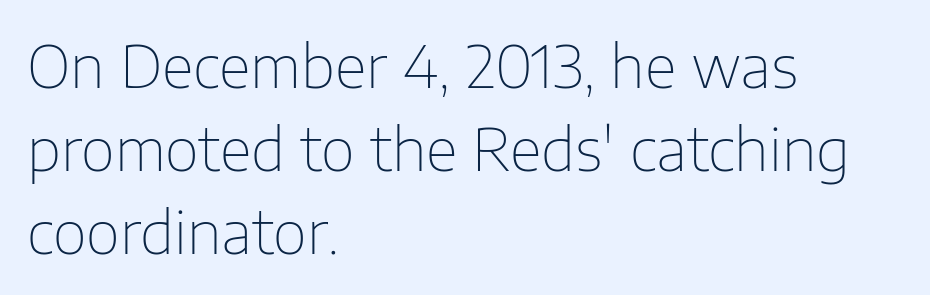
How would I describe the line gaps? Plain and ordinary. Note the varied advance widths — an 'i' is clearly narrower than an 'm'. Letterform terminals end flat and unadorned throughout the passage. Weight: in the light-to-regular range.
